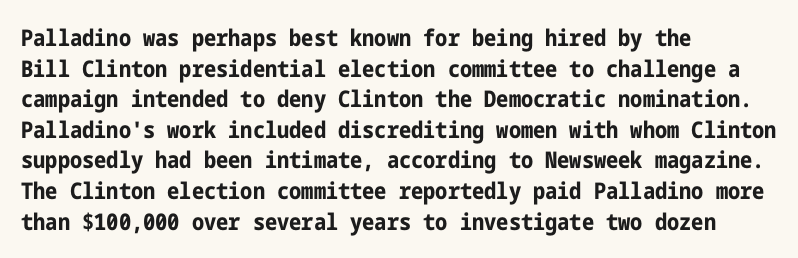
Q: Is the text bold? A: Yes.
Q: Is the text italic (slanted)? A: No, it is upright.
Q: Is the text underlined? A: No.
Q: How is the paragraph aligned? A: Left-aligned.
Q: Is the spacing between letters normal or unusually wide? A: Normal.
Q: Is the spacing between lines tight, normal or loose? A: Normal.
